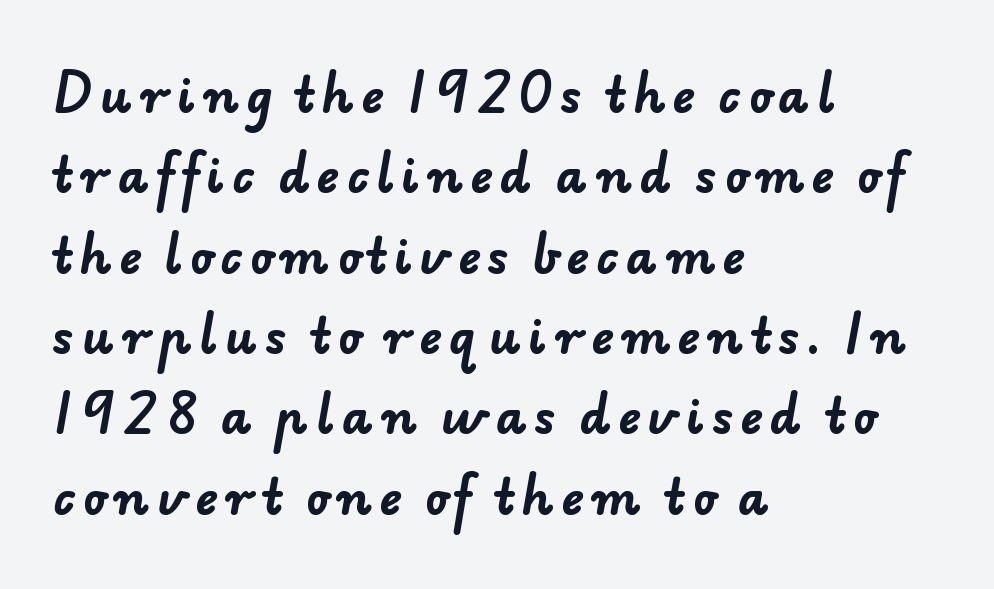
The image shows 47 px bold sans-serif type; set left-aligned, line spacing 1.71x, not underlined; low stroke contrast and a small x-height.
